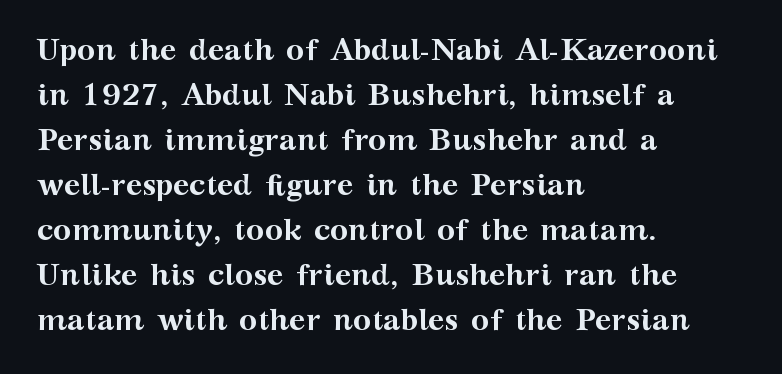
Old-style or modern, the face here clearly has serifs. Words float on clear page, feet unadorned. Short note: letters normally spaced. The letters are bold, with thick, heavy strokes.
